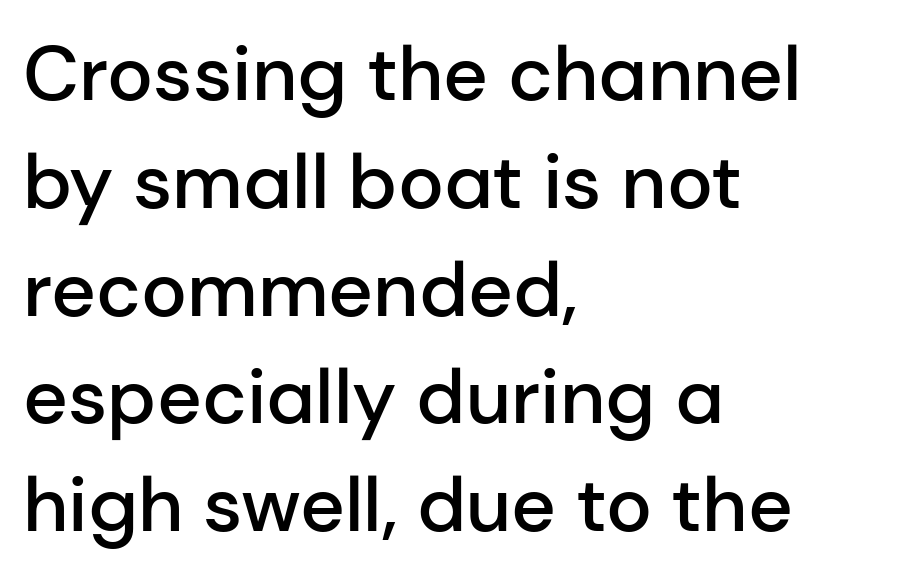
The ragged edge is on the right, which tells us the setting is flush left. The passage shown is typeset with a sans-serif family. Style check: upright. The space beneath each line is pristine and unruled.
